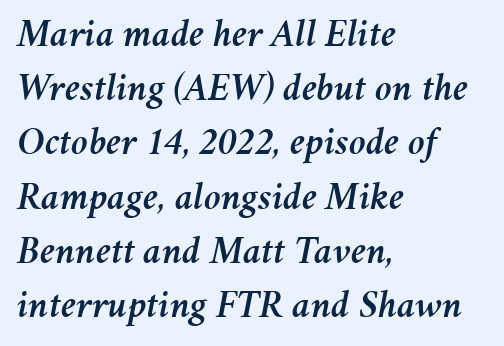
There is no visible air inserted between adjacent glyphs. Unmarked baselines from the first word to the last. Italic: yes, the glyphs are oblique. Is this a fixed-width face? No — the glyphs have proportional, varying widths. Which margin do the lines hug? The left one — the right edge is uneven.
